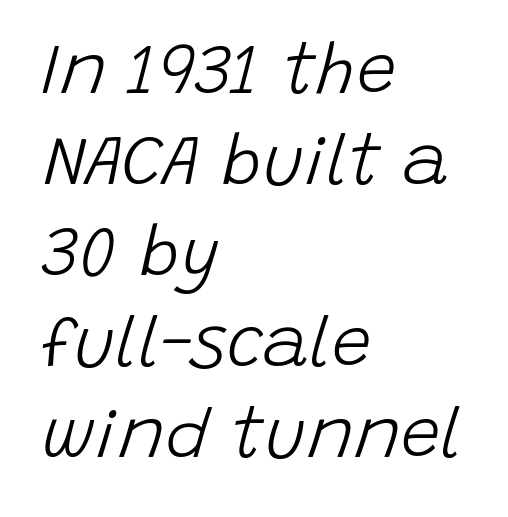
Q: Is the text bold? A: No.
Q: Is the text italic (slanted)? A: Yes, it leans right by about 15 degrees.
Q: Is the text underlined? A: No.
Q: How is the paragraph aligned? A: Left-aligned.
Q: Is the spacing between letters normal or unusually wide? A: Normal.
Q: Is the spacing between lines tight, normal or loose? A: Normal.
Q: Width (condensed, normal, or wide)? A: Normal.
Q: Stroke contrast? A: Low.
Q: x-height? A: Large.
Q: Monospaced? A: No.
